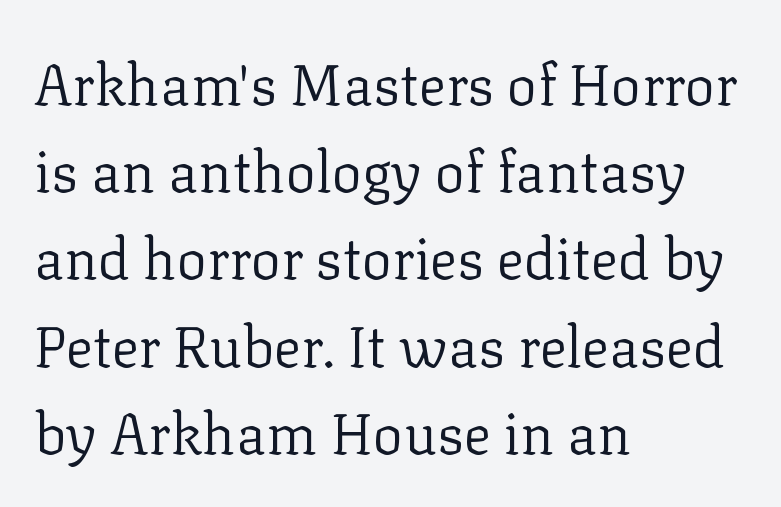
Lines of text with bare space underneath. Typographically, this falls in the serif category. Glyph-to-glyph distance matches everyday printed text. Compared with a typical body face, this is equally light or lighter still. Upright lettering throughout. These lines are rendered in a variable-pitch font.
